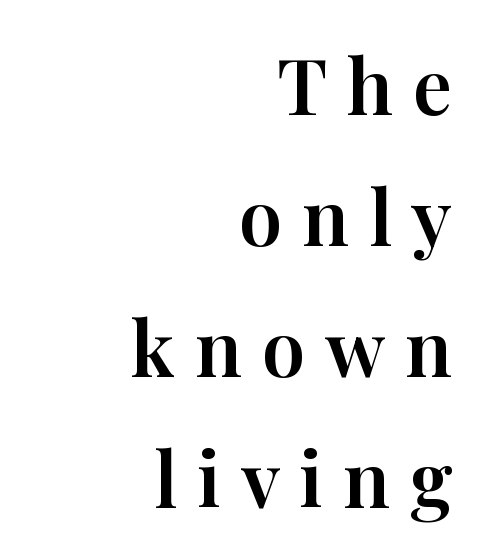
{"serif": "yes", "italic": "no", "width": "normal", "stroke_contrast": "high", "x_height": "medium", "monospaced": "no", "underline": "no", "align": "right", "line_spacing": "normal", "line_spacing_ratio": 1.7, "letter_spacing": "wide", "letter_spacing_em": 0.26, "glyph_px": 77}
